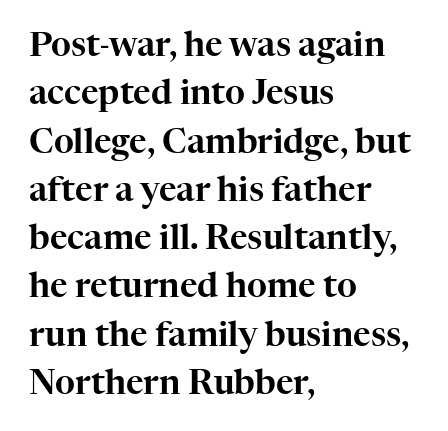
The image shows 34 px serif type, upright; set left-aligned, normal line spacing (1.42x), normal letter spacing, not underlined; high stroke contrast and a medium x-height.
